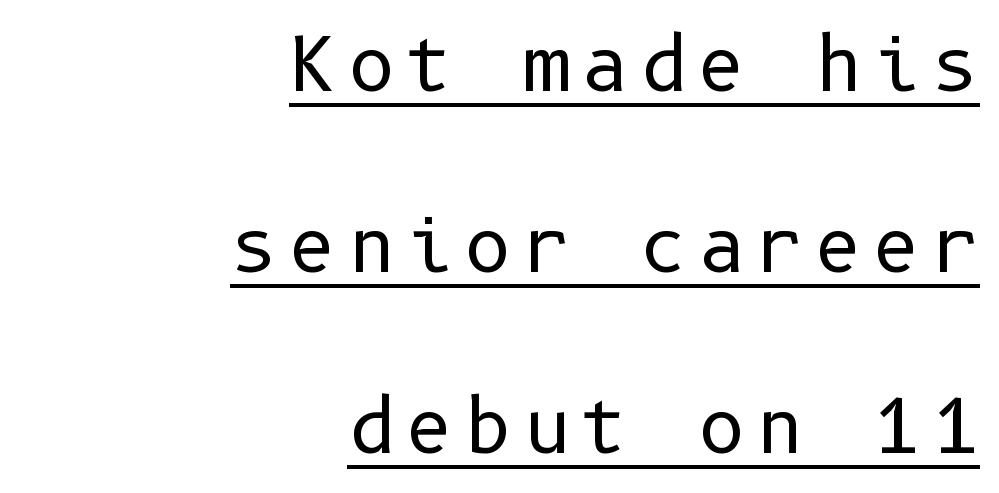
Q: Is the text bold? A: No.
Q: Is the text italic (slanted)? A: No, it is upright.
Q: Is the typeface a serif or a sans-serif typeface? A: Sans-serif.
Q: Is the text underlined? A: Yes.
Q: How is the paragraph aligned? A: Right-aligned.
Q: Is the spacing between lines tight, normal or loose? A: Loose.
Q: Width (condensed, normal, or wide)? A: Normal.
Q: Stroke contrast? A: Low.
Q: x-height? A: Medium.
